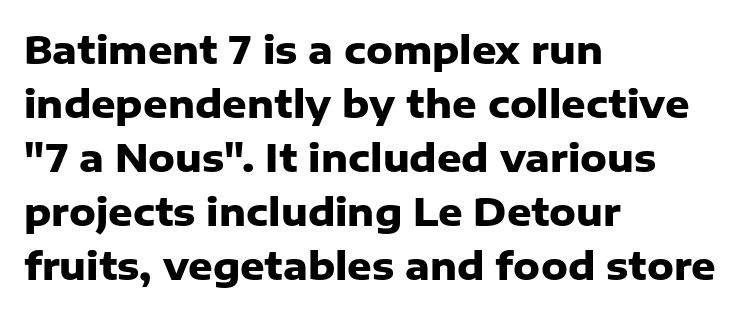
{"serif": "no", "italic": "no", "bold": "yes", "weight": "heavy", "width": "normal", "stroke_contrast": "low", "x_height": "medium", "monospaced": "no", "underline": "no", "align": "left", "line_spacing": "normal", "line_spacing_ratio": 1.42, "letter_spacing": "normal", "letter_spacing_em": 0.0, "glyph_px": 38}
